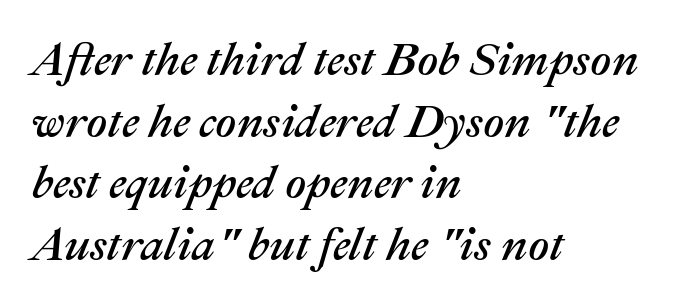
{"italic": "yes", "lean": "right", "slant_degrees": 22, "width": "normal", "stroke_contrast": "medium", "x_height": "medium", "monospaced": "no", "underline": "no", "align": "left", "line_spacing": "normal", "line_spacing_ratio": 1.34, "letter_spacing": "normal", "letter_spacing_em": 0.0, "glyph_px": 46}
